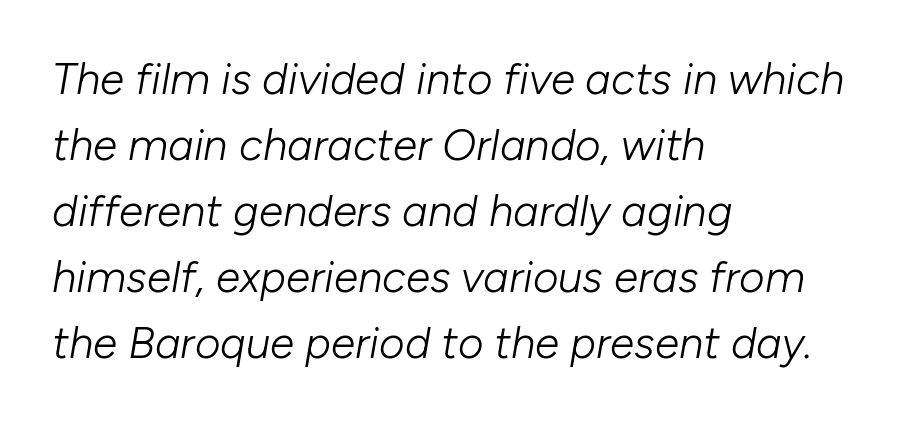
Q: Is the text bold? A: No.
Q: Is the text italic (slanted)? A: Yes, it leans right by about 10 degrees.
Q: Is the text underlined? A: No.
Q: How is the paragraph aligned? A: Left-aligned.
Q: Is the spacing between letters normal or unusually wide? A: Normal.
Q: Is the spacing between lines tight, normal or loose? A: Normal.
Q: Width (condensed, normal, or wide)? A: Normal.
Q: Stroke contrast? A: Low.
Q: x-height? A: Medium.
Q: Monospaced? A: No.
